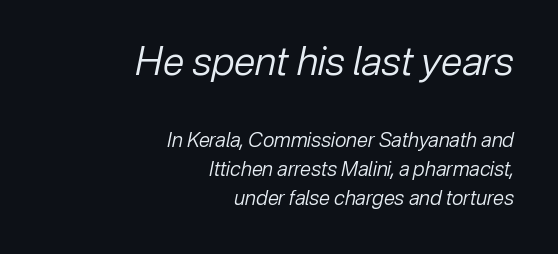
Q: Is the text bold? A: No.
Q: Is the text italic (slanted)? A: Yes, it leans right by about 12 degrees.
Q: Is the text underlined? A: No.
Q: How is the paragraph aligned? A: Right-aligned.
Q: Is the spacing between letters normal or unusually wide? A: Normal.
Q: Is the spacing between lines tight, normal or loose? A: Normal.
Q: Which block of text is set in a larger size, the first (top) or the second (bottom)? A: The first (top) one.
Q: Width (condensed, normal, or wide)? A: Normal.
Q: Stroke contrast? A: Low.
Q: x-height? A: Medium.
Q: Monospaced? A: No.
